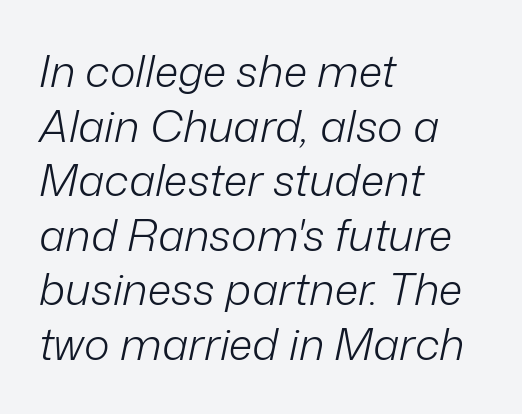
Q: Is the text bold? A: No.
Q: Is the text italic (slanted)? A: Yes, it leans right by about 12 degrees.
Q: Is the text underlined? A: No.
Q: How is the paragraph aligned? A: Left-aligned.
Q: Is the spacing between letters normal or unusually wide? A: Normal.
Q: Width (condensed, normal, or wide)? A: Normal.
Q: Stroke contrast? A: Low.
Q: x-height? A: Medium.
Q: Monospaced? A: No.
